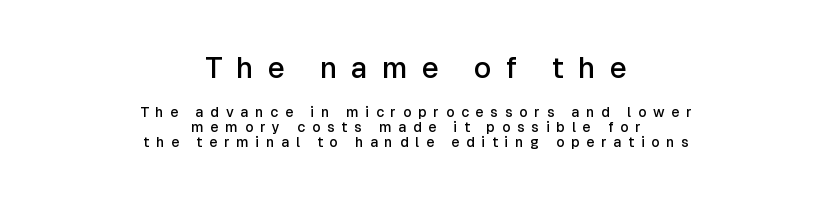
The image shows 29 px semibold sans-serif type, upright; set centered, tight line spacing (1.07x), unusually wide letter spacing (+0.49 em), not underlined; the first (top) block is 2.07x larger; low stroke contrast and a medium x-height.
